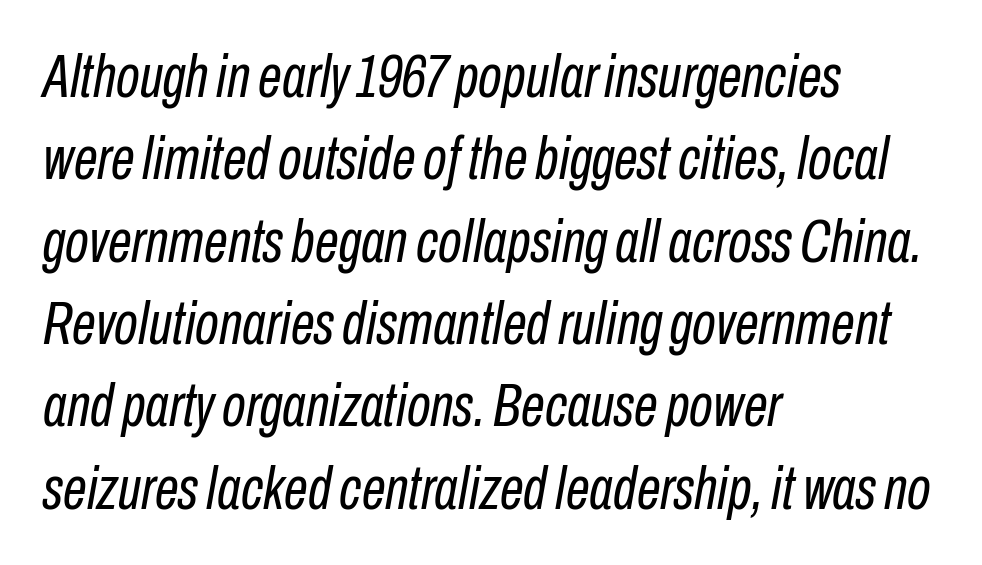
{"italic": "yes", "lean": "right", "slant_degrees": 10, "bold": "no", "weight": "regular", "width": "condensed", "stroke_contrast": "low", "x_height": "medium", "monospaced": "no", "underline": "no", "align": "left", "line_spacing": "normal", "line_spacing_ratio": 1.35, "letter_spacing": "normal", "letter_spacing_em": 0.0, "glyph_px": 61}
